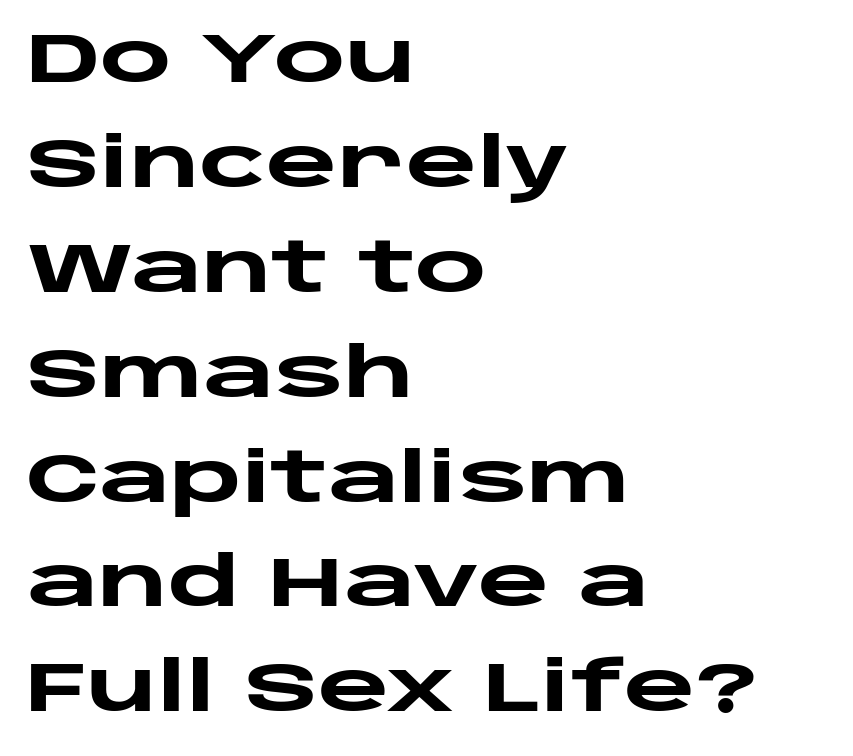
The image shows 69 px heavy, wide sans-serif type, upright; set left-aligned, normal line spacing (1.52x), normal letter spacing, not underlined; low stroke contrast and a large x-height.
